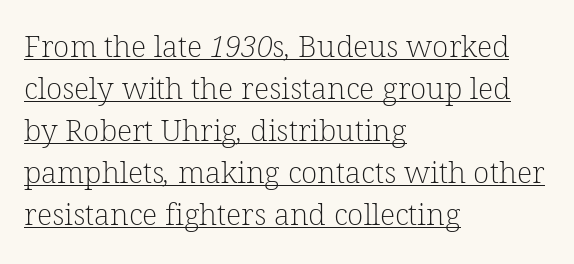
Q: Is the text bold? A: No.
Q: Is the typeface a serif or a sans-serif typeface? A: Serif.
Q: Is the text underlined? A: Yes.
Q: How is the paragraph aligned? A: Left-aligned.
Q: Is the spacing between letters normal or unusually wide? A: Normal.
Q: Is the spacing between lines tight, normal or loose? A: Normal.
Q: Width (condensed, normal, or wide)? A: Normal.
Q: Stroke contrast? A: Low.
Q: x-height? A: Medium.
Q: Monospaced? A: No.
